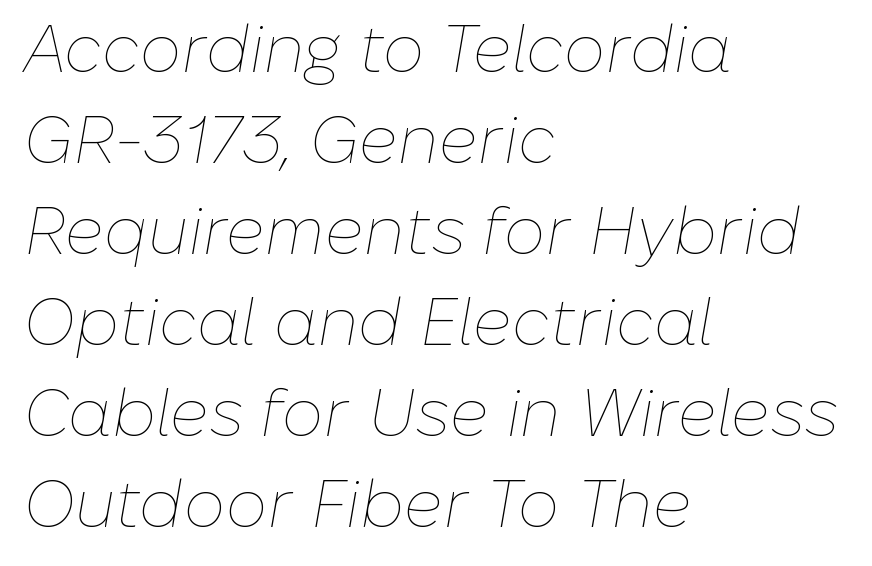
The image shows 66 px thin type, italic (leaning right); set left-aligned, normal line spacing (1.38x), normal letter spacing, not underlined; low stroke contrast and a medium x-height.
